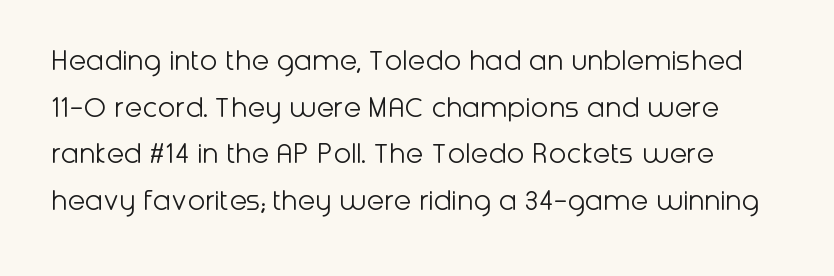
{"serif": "no", "italic": "no", "bold": "no", "weight": "light", "width": "normal", "stroke_contrast": "low", "x_height": "medium", "monospaced": "no", "underline": "no", "line_spacing": "normal", "line_spacing_ratio": 1.46, "letter_spacing": "normal", "letter_spacing_em": 0.0, "glyph_px": 32}
